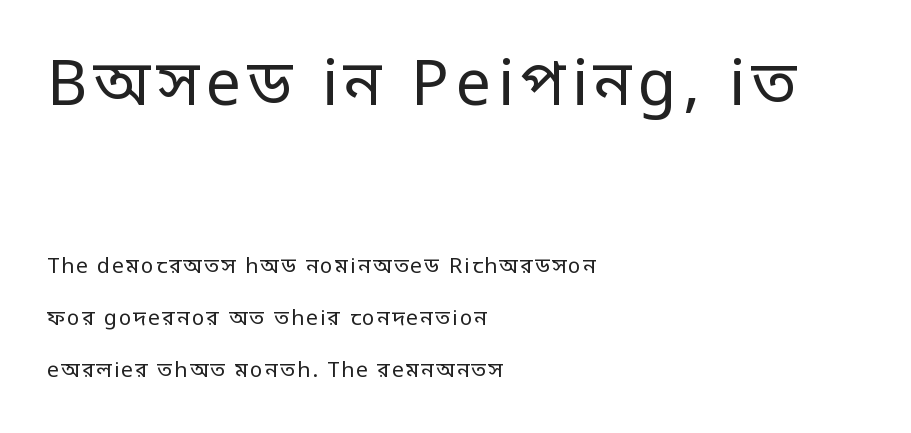
{"serif": "no", "italic": "no", "bold": "no", "weight": "regular", "width": "condensed", "stroke_contrast": "low", "monospaced": "no", "underline": "no", "align": "left", "line_spacing": "loose", "line_spacing_ratio": 2.47, "larger_block": "first", "size_ratio": 3.0, "glyph_px": 63}
